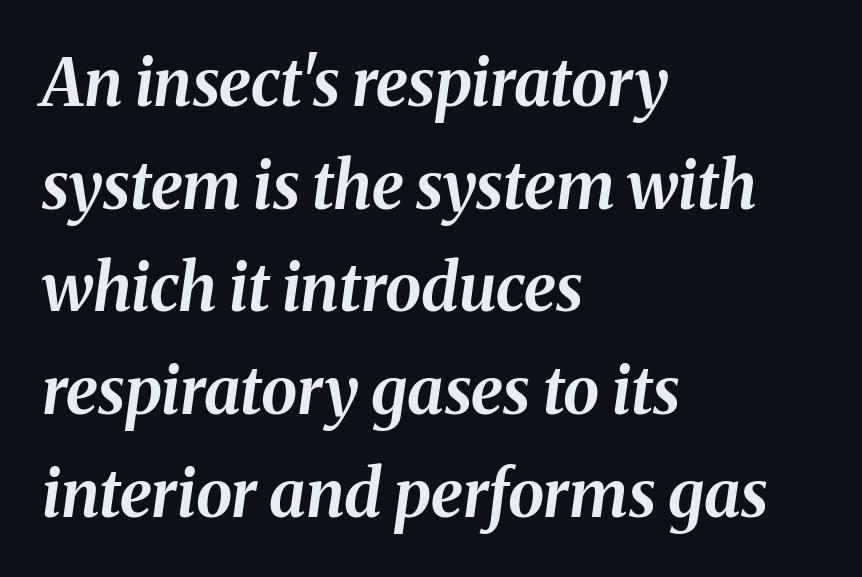
Q: Is the text bold? A: Yes.
Q: Is the text italic (slanted)? A: Yes, it leans right by about 8 degrees.
Q: Is the text underlined? A: No.
Q: How is the paragraph aligned? A: Left-aligned.
Q: Is the spacing between letters normal or unusually wide? A: Normal.
Q: Is the spacing between lines tight, normal or loose? A: Normal.
Q: Width (condensed, normal, or wide)? A: Normal.
Q: Stroke contrast? A: Medium.
Q: x-height? A: Medium.
Q: Monospaced? A: No.
